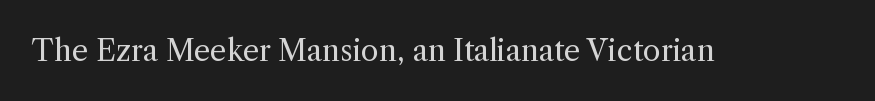
The image shows 29 px regular-weight serif type, upright; set normal letter spacing, not underlined; a medium x-height.
